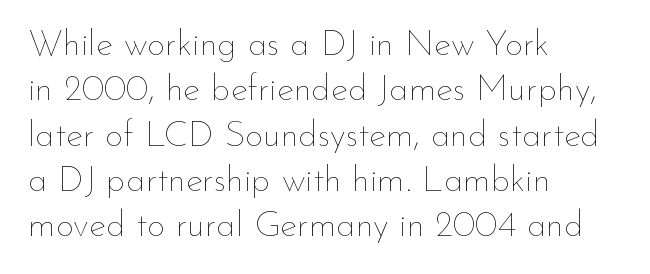
The horizontal fit of the characters is conventional and even. The letters advance in unequal steps, a hallmark of proportional type. The face looks like a standard text weight, possibly lighter. Horizontal bands of white between lines are of average thickness.
